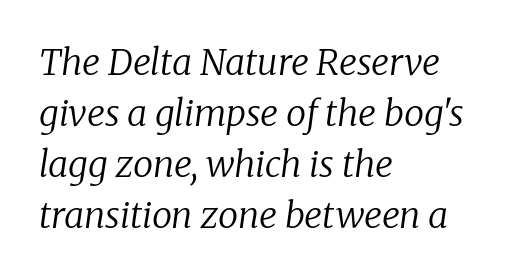
Q: Is the text bold? A: No.
Q: Is the text italic (slanted)? A: Yes, it leans right by about 8 degrees.
Q: Is the typeface a serif or a sans-serif typeface? A: Serif.
Q: Is the text underlined? A: No.
Q: How is the paragraph aligned? A: Left-aligned.
Q: Is the spacing between letters normal or unusually wide? A: Normal.
Q: Is the spacing between lines tight, normal or loose? A: Normal.
Q: Width (condensed, normal, or wide)? A: Normal.
Q: Stroke contrast? A: Low.
Q: x-height? A: Medium.
Q: Monospaced? A: No.
